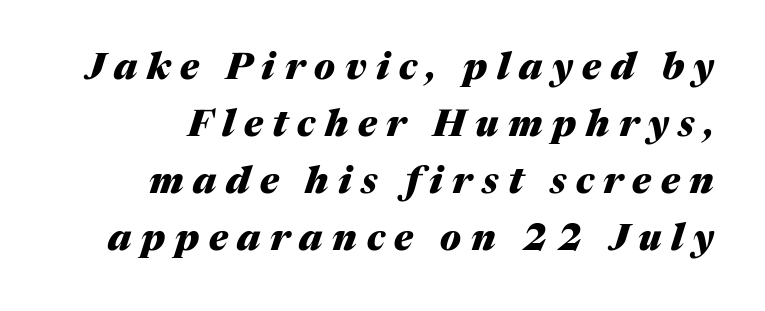
{"italic": "yes", "lean": "right", "slant_degrees": 17, "bold": "yes", "weight": "heavy", "width": "normal", "stroke_contrast": "medium", "x_height": "medium", "monospaced": "no", "underline": "no", "line_spacing": "normal", "line_spacing_ratio": 1.54, "letter_spacing": "wide", "letter_spacing_em": 0.26, "glyph_px": 37}
